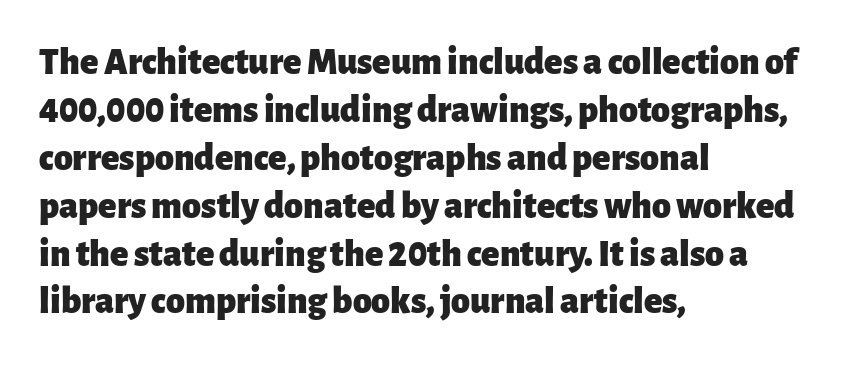
Looks like regular typesetting: each glyph gets only the width it needs. Letterform terminals end flat and unadorned throughout the passage. This sample uses an upright cut, with every glyph sitting square on the baseline. The glyphs are unaccompanied by any horizontal stroke below them.
